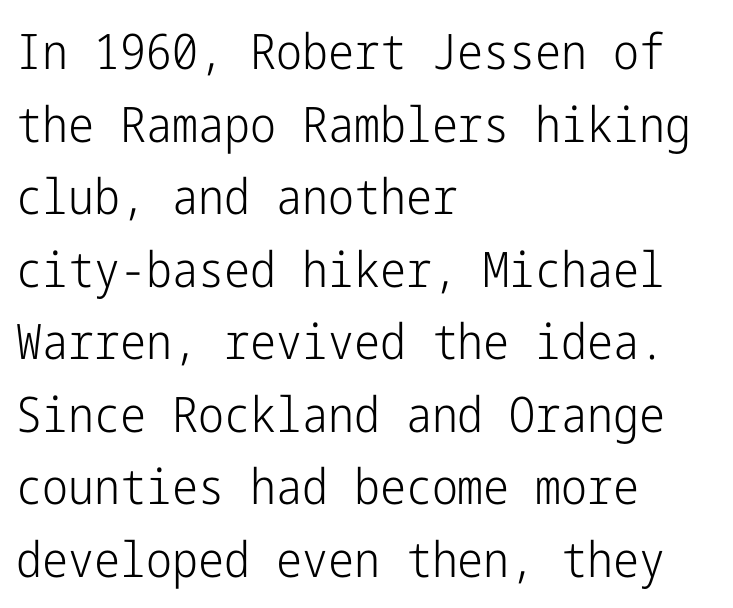
{"serif": "no", "italic": "no", "bold": "no", "weight": "light", "width": "condensed", "stroke_contrast": "low", "x_height": "medium", "underline": "no", "align": "left", "line_spacing": "normal", "line_spacing_ratio": 1.48, "letter_spacing": "normal", "letter_spacing_em": 0.0, "glyph_px": 49}
